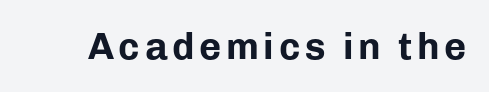
I'd describe the lettering as bold — thick and assertive. The letters carry no serifs — their stems end cleanly without finishing strokes. Looks like regular typesetting: each glyph gets only the width it needs. Italic: no, the glyphs are upright roman. The area under the type is left untouched.
